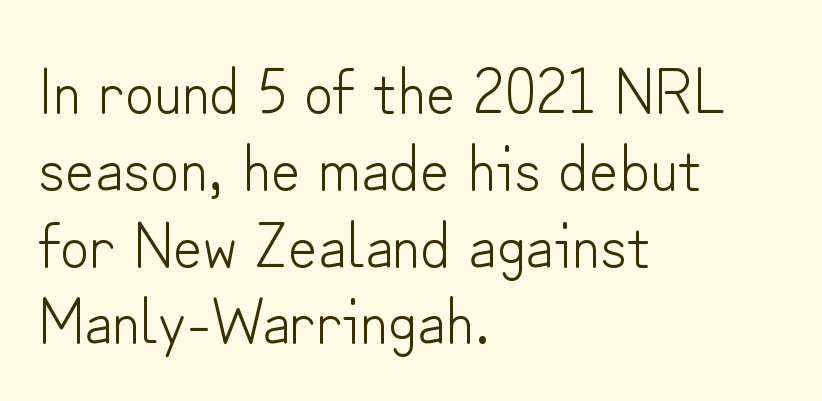
Q: Is the text bold? A: No.
Q: Is the text italic (slanted)? A: No, it is upright.
Q: Is the typeface a serif or a sans-serif typeface? A: Sans-serif.
Q: Is the text underlined? A: No.
Q: How is the paragraph aligned? A: Left-aligned.
Q: Is the spacing between letters normal or unusually wide? A: Normal.
Q: Width (condensed, normal, or wide)? A: Normal.
Q: Stroke contrast? A: Low.
Q: x-height? A: Small.
Q: Monospaced? A: No.
